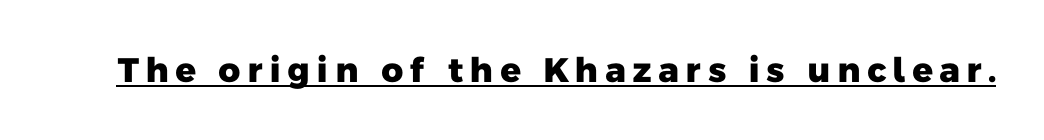
{"serif": "no", "bold": "yes", "weight": "heavy", "width": "normal", "stroke_contrast": "low", "x_height": "medium", "monospaced": "no", "underline": "yes", "glyph_px": 34}
